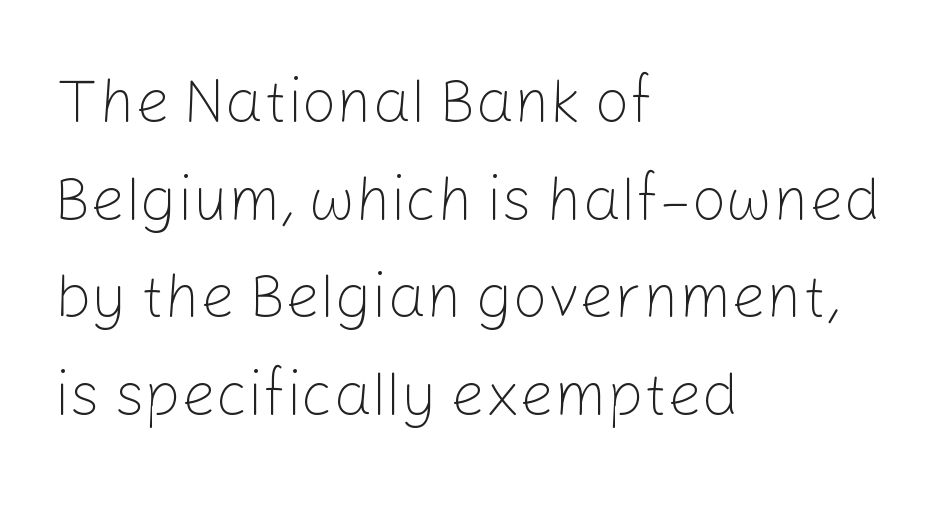
Q: Is the text bold? A: No.
Q: Is the text italic (slanted)? A: No, it is upright.
Q: Is the typeface a serif or a sans-serif typeface? A: Sans-serif.
Q: Is the text underlined? A: No.
Q: How is the paragraph aligned? A: Left-aligned.
Q: Is the spacing between letters normal or unusually wide? A: Normal.
Q: Is the spacing between lines tight, normal or loose? A: Normal.
Q: Width (condensed, normal, or wide)? A: Normal.
Q: Stroke contrast? A: Low.
Q: x-height? A: Medium.
Q: Monospaced? A: No.
